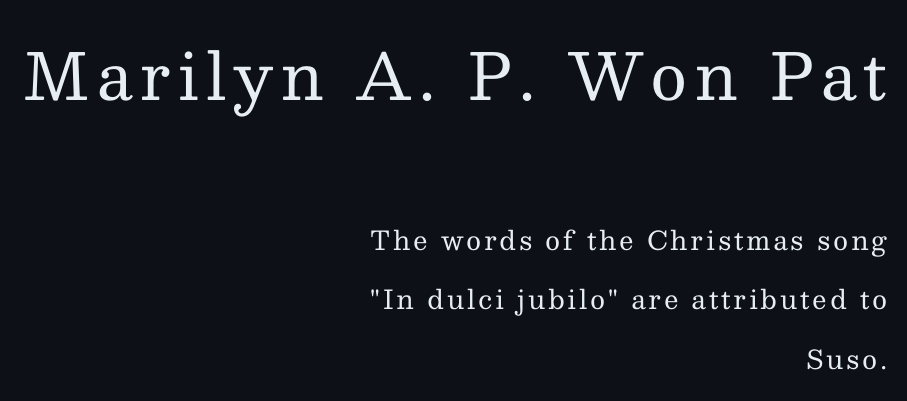
The image shows 64 px regular-weight serif type, upright; set right-aligned, loose line spacing (2.28x), not underlined; the first (top) block is 2.46x larger; medium stroke contrast and a medium x-height.
